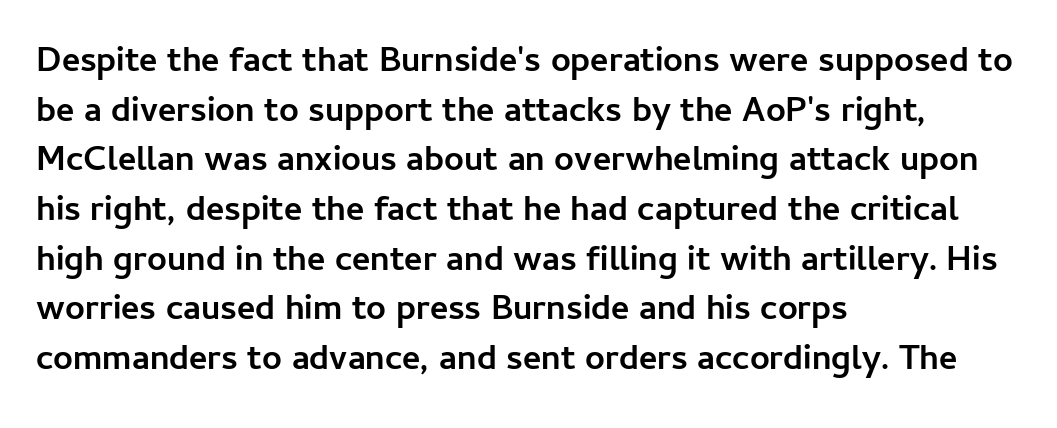
Q: Is the text bold? A: Yes.
Q: Is the text italic (slanted)? A: No, it is upright.
Q: Is the typeface a serif or a sans-serif typeface? A: Sans-serif.
Q: Is the text underlined? A: No.
Q: How is the paragraph aligned? A: Left-aligned.
Q: Is the spacing between letters normal or unusually wide? A: Normal.
Q: Is the spacing between lines tight, normal or loose? A: Normal.
Q: Width (condensed, normal, or wide)? A: Normal.
Q: Stroke contrast? A: Low.
Q: x-height? A: Medium.
Q: Monospaced? A: No.
